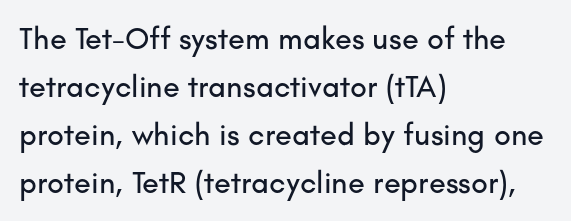
Vertically, the passage feels balanced, rows spaced as you'd expect. Quick note: not italic, upright. These lines are rendered in a variable-pitch font. Glance below the letters and you will spot only blank space. A student would call this left alignment; a typographer would say flush left, rag right.
